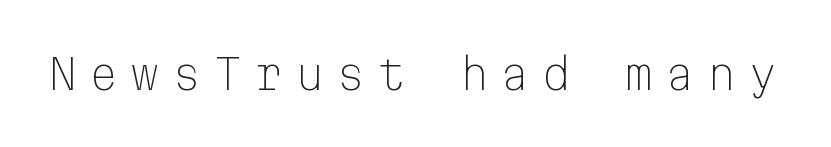
The image shows 42 px light sans-serif type, upright, monospaced; set unusually wide letter spacing (+0.28 em), not underlined; low stroke contrast and a medium x-height.
